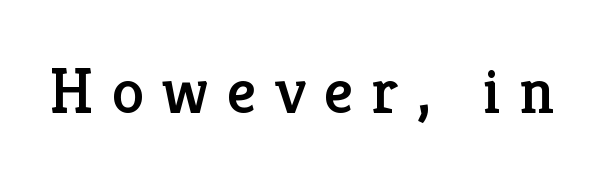
{"serif": "yes", "italic": "no", "width": "normal", "stroke_contrast": "low", "x_height": "medium", "monospaced": "no", "underline": "no", "letter_spacing": "wide", "letter_spacing_em": 0.28, "glyph_px": 65}
